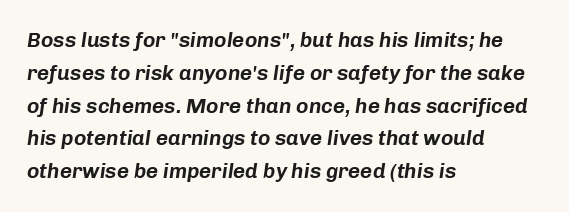
Q: Is the text italic (slanted)? A: Yes, it leans right by about 8 degrees.
Q: Is the text underlined? A: No.
Q: How is the paragraph aligned? A: Left-aligned.
Q: Is the spacing between letters normal or unusually wide? A: Normal.
Q: Is the spacing between lines tight, normal or loose? A: Normal.
